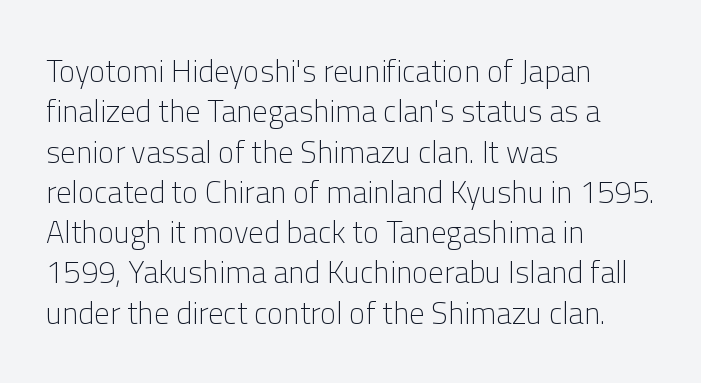
Q: Is the text bold? A: No.
Q: Is the text italic (slanted)? A: No, it is upright.
Q: Is the typeface a serif or a sans-serif typeface? A: Sans-serif.
Q: Is the text underlined? A: No.
Q: How is the paragraph aligned? A: Left-aligned.
Q: Is the spacing between letters normal or unusually wide? A: Normal.
Q: Is the spacing between lines tight, normal or loose? A: Normal.
Q: Width (condensed, normal, or wide)? A: Normal.
Q: Stroke contrast? A: Low.
Q: x-height? A: Medium.
Q: Monospaced? A: No.
